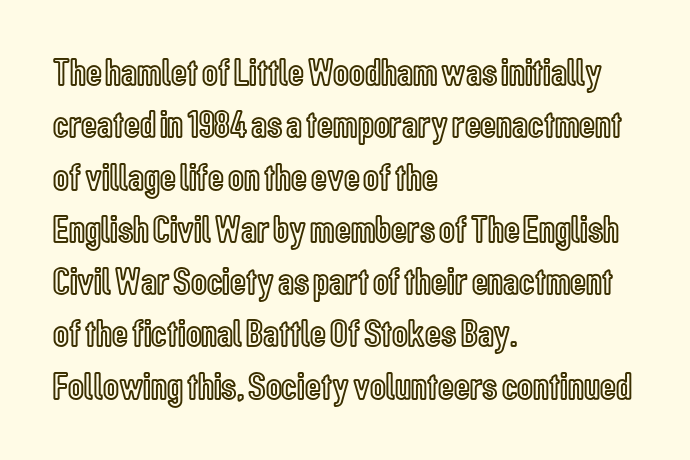
Q: Is the text italic (slanted)? A: No, it is upright.
Q: Is the text underlined? A: No.
Q: How is the paragraph aligned? A: Left-aligned.
Q: Is the spacing between letters normal or unusually wide? A: Normal.
Q: Is the spacing between lines tight, normal or loose? A: Normal.
Q: Width (condensed, normal, or wide)? A: Condensed.
Q: x-height? A: Medium.
Q: Monospaced? A: No.
